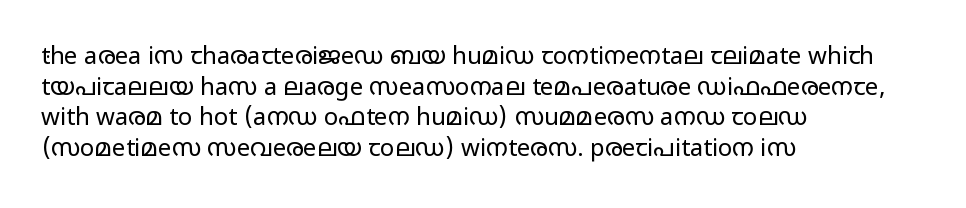
The image shows 24 px text type, upright; set left-aligned, normal line spacing (1.28x), normal letter spacing, not underlined.
